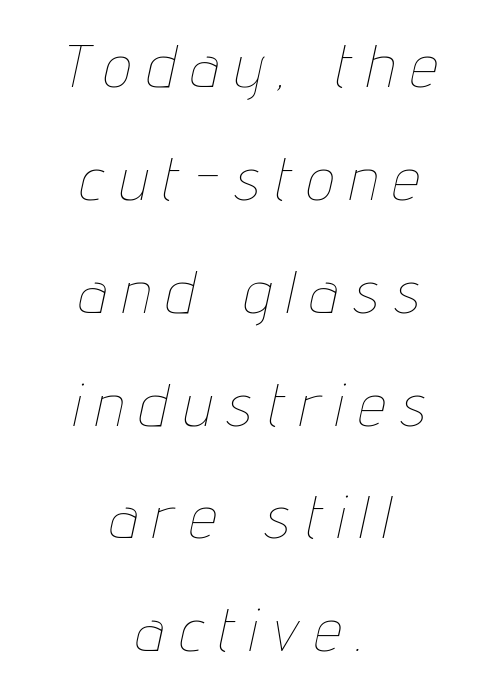
The image shows 61 px thin, condensed type, italic (leaning right); set centered, line spacing 1.85x, unusually wide letter spacing (+0.27 em), not underlined; low stroke contrast and a medium x-height.
